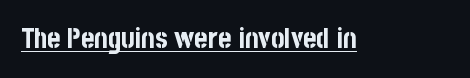
Q: Is the text bold? A: Yes.
Q: Is the text italic (slanted)? A: No, it is upright.
Q: Is the typeface a serif or a sans-serif typeface? A: Sans-serif.
Q: Is the text underlined? A: Yes.
Q: Is the spacing between letters normal or unusually wide? A: Normal.
Q: Width (condensed, normal, or wide)? A: Condensed.
Q: Stroke contrast? A: Low.
Q: x-height? A: Large.
Q: Monospaced? A: No.
